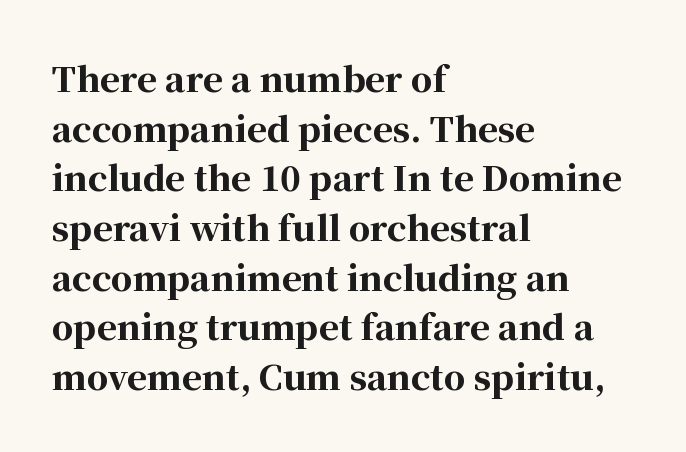
Vertical strokes here are truly vertical. Successive baselines arrive at the customary interval. The strip under each line holds only bare page. Tracking here is standard; glyphs follow each other at the usual distance.
